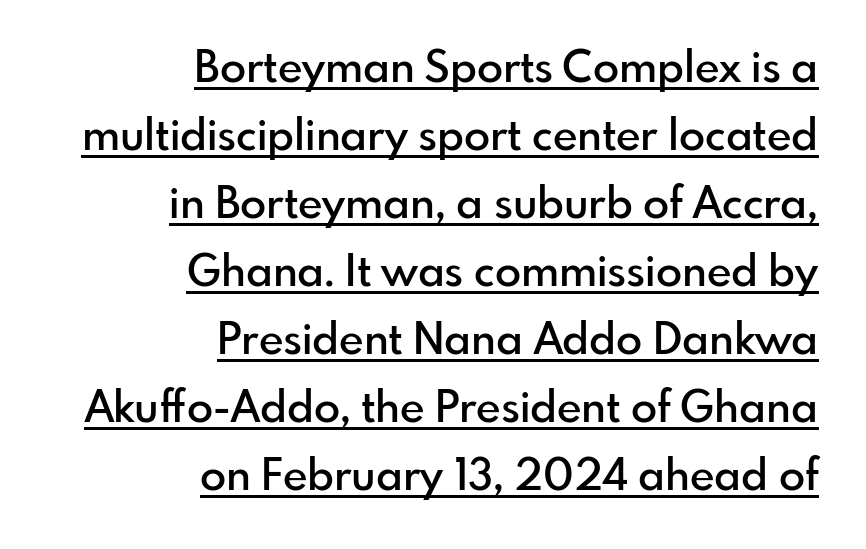
Spacing between characters is what you'd get straight out of the box. In terms of weight, the rendering is demibold, just under bold. You can see a thin bar hugging the bottom of the glyphs. Does the type have serifs? No, each stem ends abruptly. Posture: vertical. Proportional: the letters do not fall into vertical columns.
